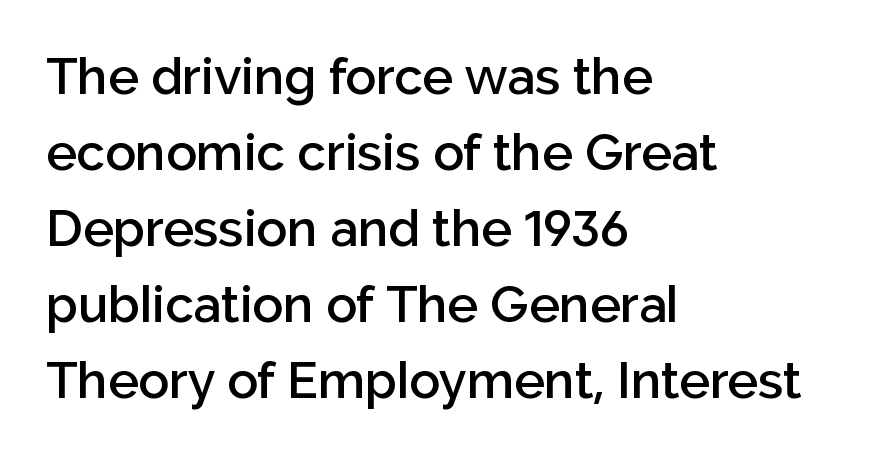
{"serif": "no", "italic": "no", "bold": "semi", "weight": "semibold", "width": "normal", "stroke_contrast": "low", "x_height": "medium", "monospaced": "no", "underline": "no", "align": "left", "line_spacing": "normal", "line_spacing_ratio": 1.49, "letter_spacing": "normal", "letter_spacing_em": 0.0, "glyph_px": 51}
